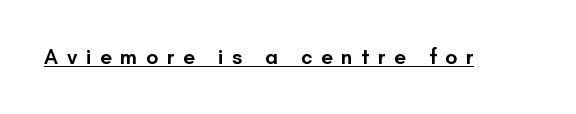
The image shows 21 px text type, upright; set unusually wide letter spacing (+0.41 em), underlined.
